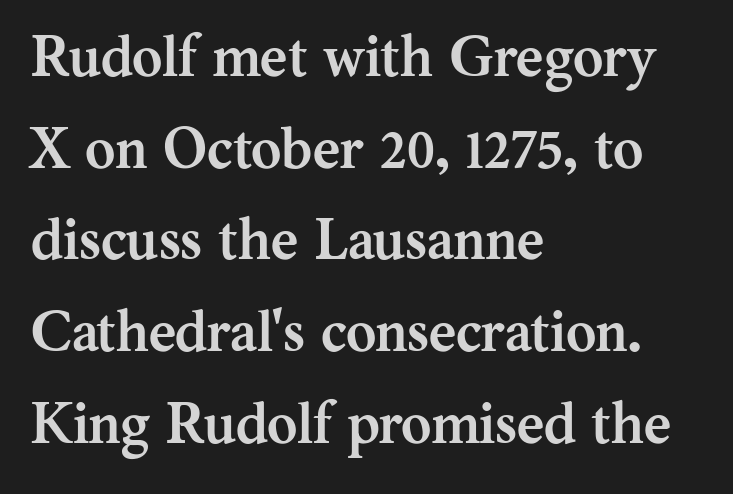
{"serif": "yes", "italic": "no", "bold": "yes", "weight": "semibold", "width": "normal", "stroke_contrast": "medium", "x_height": "medium", "monospaced": "no", "underline": "no", "align": "left", "line_spacing": "normal", "line_spacing_ratio": 1.58, "letter_spacing": "normal", "letter_spacing_em": 0.0, "glyph_px": 58}
